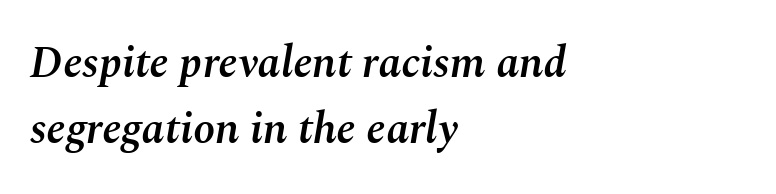
The image shows 44 px semibold type, italic (leaning right); set left-aligned, normal line spacing (1.49x), normal letter spacing, not underlined; medium stroke contrast and a medium x-height.
